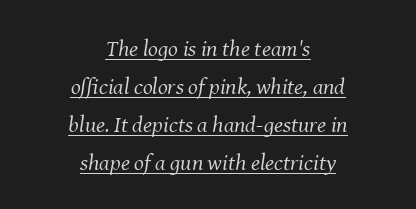
Q: Is the text bold? A: No.
Q: Is the text italic (slanted)? A: Yes, it leans right by about 8 degrees.
Q: Is the text underlined? A: Yes.
Q: How is the paragraph aligned? A: Centered.
Q: Is the spacing between letters normal or unusually wide? A: Normal.
Q: Is the spacing between lines tight, normal or loose? A: Normal.
